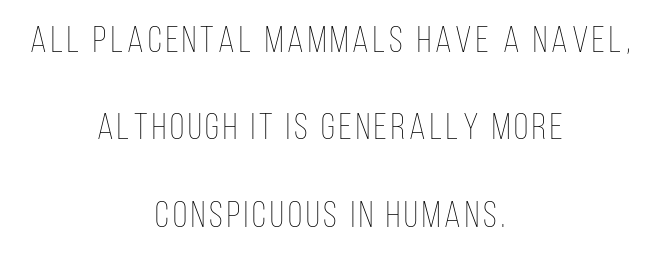
Q: Is the text bold? A: No.
Q: Is the text italic (slanted)? A: No, it is upright.
Q: Is the text underlined? A: No.
Q: How is the paragraph aligned? A: Centered.
Q: Is the spacing between lines tight, normal or loose? A: Loose.
Q: Width (condensed, normal, or wide)? A: Condensed.
Q: Stroke contrast? A: Low.
Q: x-height? A: Large.
Q: Monospaced? A: No.
